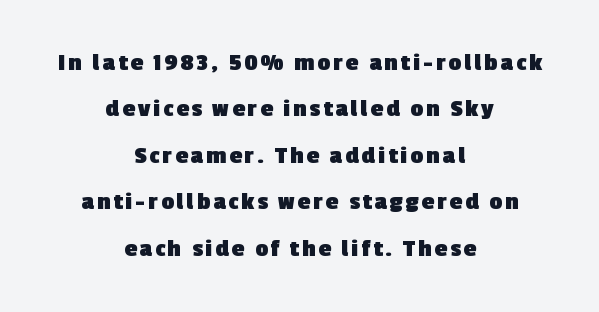
{"bold": "yes", "underline": "no", "align": "center", "line_spacing_ratio": 1.86, "glyph_px": 25}
